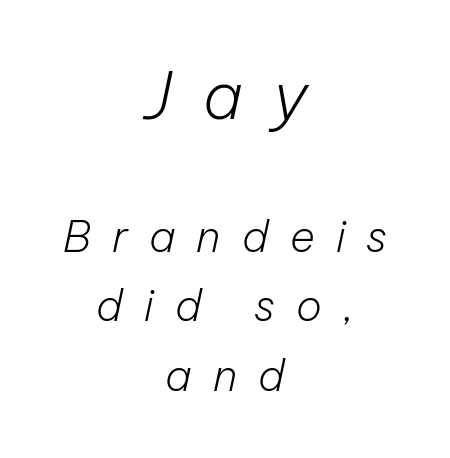
{"italic": "yes", "lean": "right", "slant_degrees": 12, "bold": "no", "weight": "light", "width": "normal", "stroke_contrast": "low", "x_height": "medium", "monospaced": "no", "underline": "no", "align": "center", "line_spacing": "normal", "line_spacing_ratio": 1.61, "letter_spacing": "wide", "letter_spacing_em": 0.49, "larger_block": "first", "size_ratio": 1.49, "glyph_px": 64}
